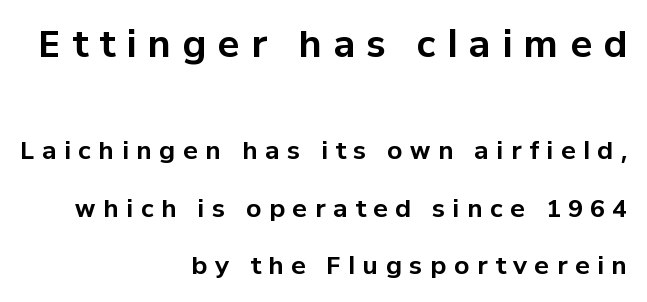
{"serif": "no", "italic": "no", "bold": "yes", "weight": "bold", "width": "normal", "stroke_contrast": "low", "x_height": "medium", "monospaced": "no", "underline": "no", "align": "right", "line_spacing": "loose", "line_spacing_ratio": 2.38, "letter_spacing": "wide", "letter_spacing_em": 0.32, "larger_block": "first", "size_ratio": 1.5, "glyph_px": 36}
